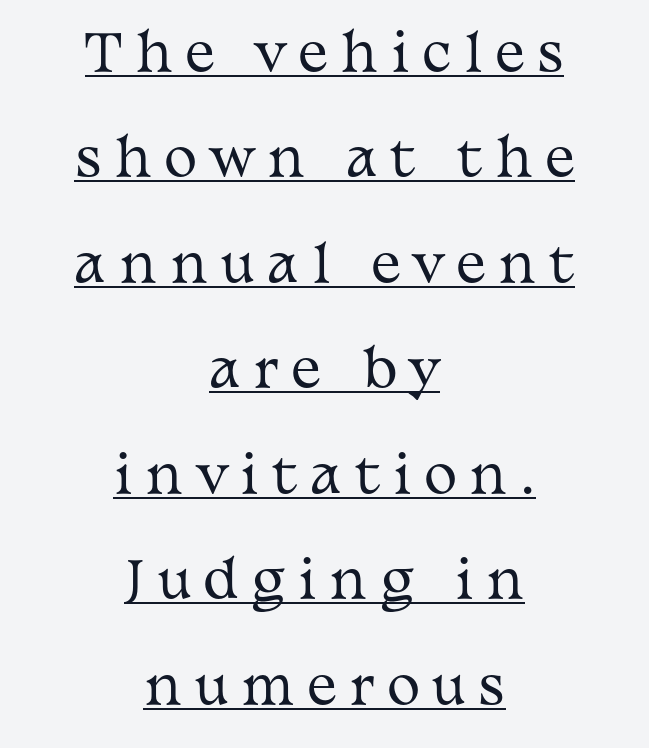
The image shows 50 px regular-weight, wide serif type, upright; set centered, loose line spacing (2.11x), unusually wide letter spacing (+0.26 em), underlined; medium stroke contrast and a medium x-height.
